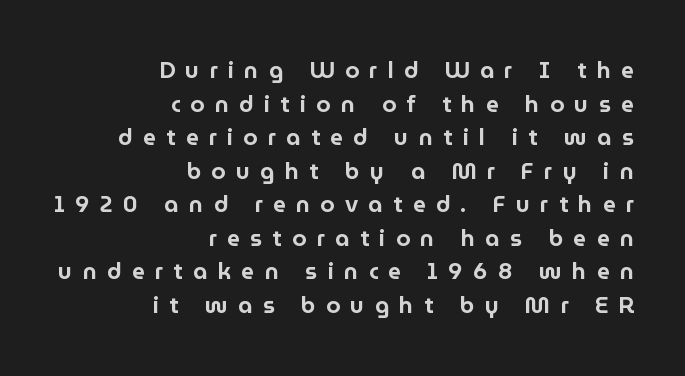
Q: Is the text italic (slanted)? A: No, it is upright.
Q: Is the text underlined? A: No.
Q: How is the paragraph aligned? A: Right-aligned.
Q: Is the spacing between letters normal or unusually wide? A: Unusually wide.
Q: Is the spacing between lines tight, normal or loose? A: Normal.
